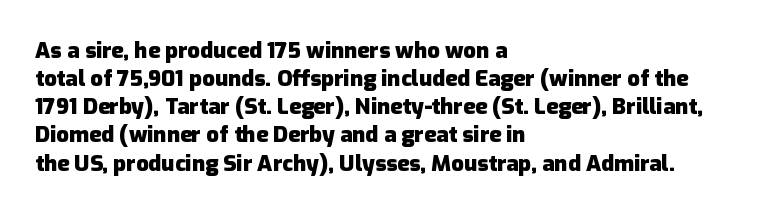
The image shows 22 px bold type, upright; set left-aligned, normal line spacing (1.28x), normal letter spacing, not underlined.
